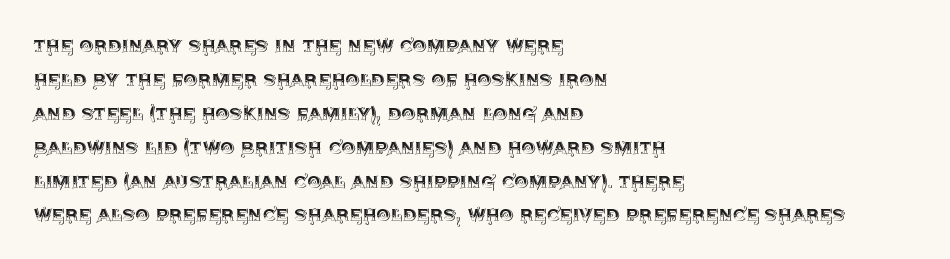
The image shows 22 px text type, upright; set left-aligned, normal line spacing (1.54x), normal letter spacing, not underlined.
